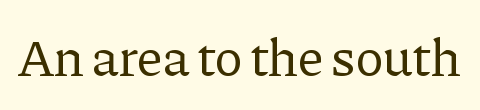
The image shows 53 px regular-weight serif type, upright; set normal letter spacing, not underlined; low stroke contrast and a medium x-height.
